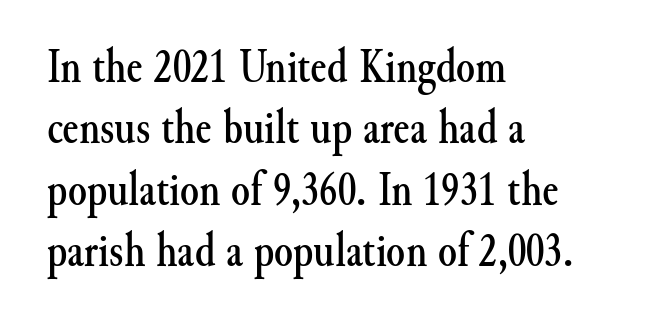
{"serif": "yes", "italic": "no", "width": "normal", "stroke_contrast": "medium", "x_height": "small", "monospaced": "no", "underline": "no", "align": "left", "line_spacing": "normal", "line_spacing_ratio": 1.28, "letter_spacing": "normal", "letter_spacing_em": 0.0, "glyph_px": 48}
